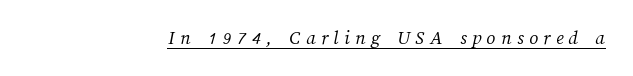
Honestly, the underline is the first thing you notice here. Glyph-to-glyph distance is far greater than everyday printed text. The letters look calm and open, with moderate or lighter stems.
